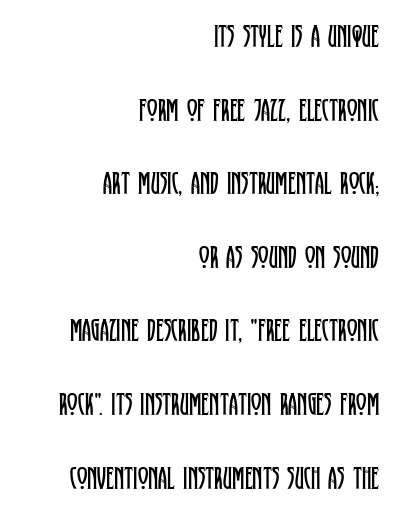
The image shows 32 px regular-weight, condensed serif type, upright; set right-aligned, loose line spacing (2.3x), normal letter spacing, not underlined; low stroke contrast and a large x-height.
